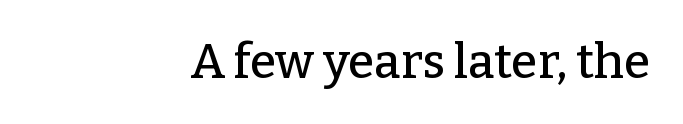
Q: Is the text italic (slanted)? A: No, it is upright.
Q: Is the typeface a serif or a sans-serif typeface? A: Serif.
Q: Is the text underlined? A: No.
Q: How is the paragraph aligned? A: Right-aligned.
Q: Is the spacing between letters normal or unusually wide? A: Normal.
Q: Width (condensed, normal, or wide)? A: Normal.
Q: Stroke contrast? A: Low.
Q: x-height? A: Medium.
Q: Monospaced? A: No.
